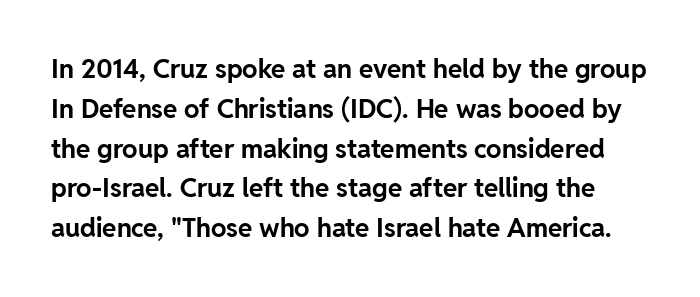
{"italic": "no", "bold": "yes", "underline": "no", "line_spacing": "normal", "line_spacing_ratio": 1.53, "letter_spacing": "normal", "letter_spacing_em": 0.0, "glyph_px": 26}
